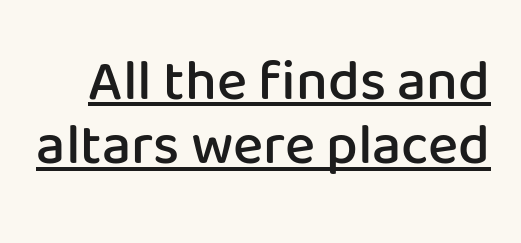
The image shows 57 px semibold sans-serif type, upright; set tight line spacing (1.13x), normal letter spacing, underlined; low stroke contrast and a medium x-height.
